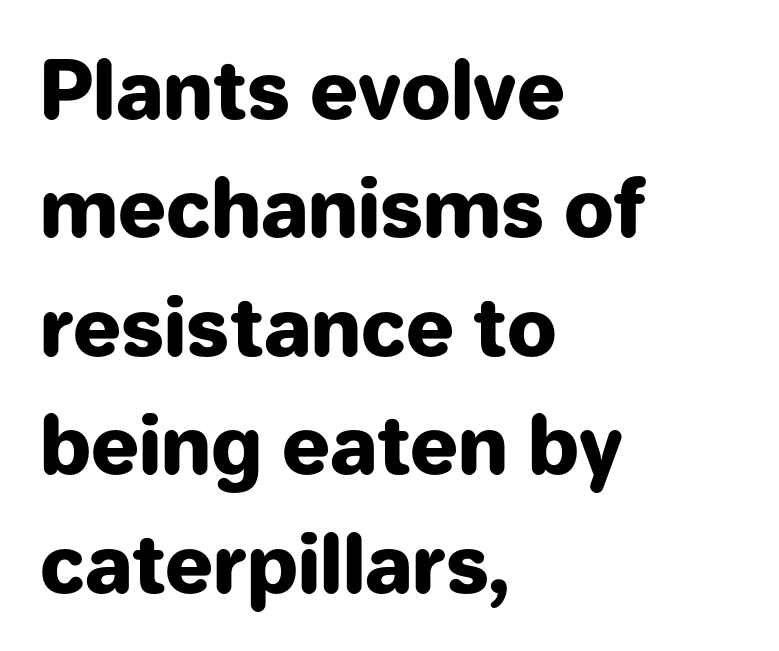
The image shows 79 px heavy sans-serif type, upright; set left-aligned, normal line spacing (1.5x), normal letter spacing, not underlined; low stroke contrast and a medium x-height.
